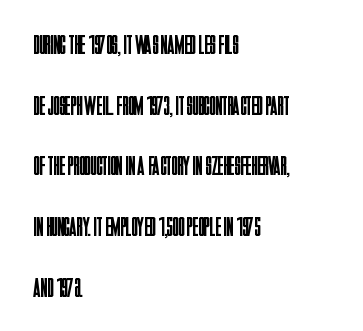
The image shows 27 px text type, upright; set left-aligned, loose line spacing (2.25x), normal letter spacing, not underlined.
